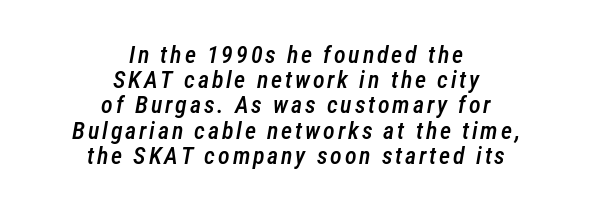
The image shows 24 px text type, italic (leaning right); set centered, tight line spacing (1.05x), not underlined.
